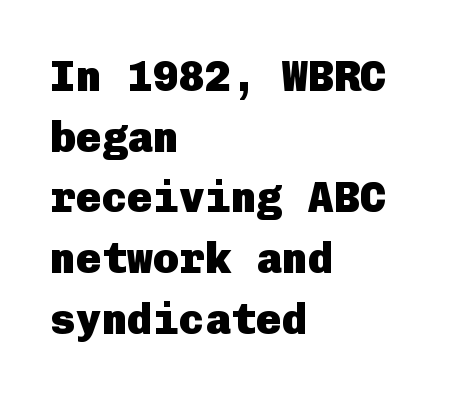
The ragged edge is on the right, which tells us the setting is flush left. Anything drawn beneath the words? Only blank space. Chunky letters — that's bold for sure. Nope, not italic — everything's standing straight. Interline gaps are of average width in this sample.
